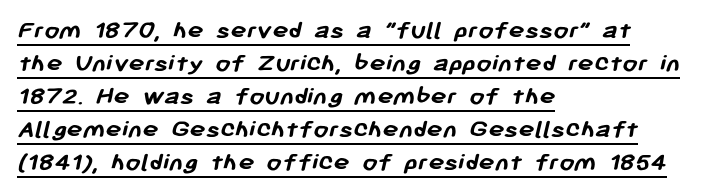
Q: Is the text bold? A: Yes.
Q: Is the text underlined? A: Yes.
Q: How is the paragraph aligned? A: Left-aligned.
Q: Is the spacing between letters normal or unusually wide? A: Normal.
